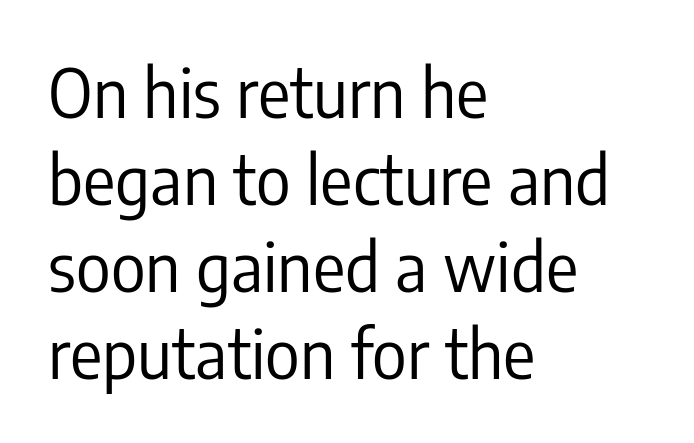
The image shows 67 px regular-weight, condensed sans-serif type, upright; set left-aligned, normal line spacing (1.3x), normal letter spacing, not underlined; low stroke contrast and a medium x-height.
